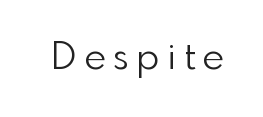
Q: Is the text bold? A: No.
Q: Is the text italic (slanted)? A: No, it is upright.
Q: Is the typeface a serif or a sans-serif typeface? A: Sans-serif.
Q: Is the text underlined? A: No.
Q: Width (condensed, normal, or wide)? A: Normal.
Q: x-height? A: Small.
Q: Monospaced? A: No.
